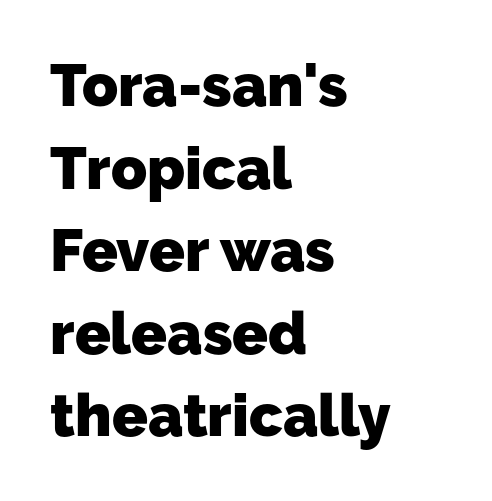
{"serif": "no", "bold": "yes", "weight": "heavy", "width": "normal", "stroke_contrast": "low", "x_height": "medium", "monospaced": "no", "underline": "no", "align": "left", "line_spacing": "normal", "line_spacing_ratio": 1.4, "letter_spacing": "normal", "letter_spacing_em": 0.0, "glyph_px": 59}
